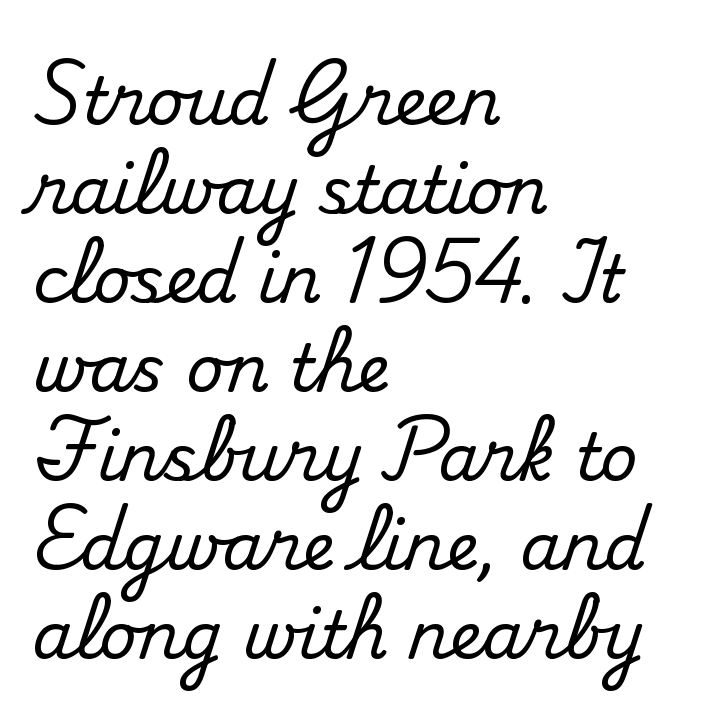
Q: Is the text italic (slanted)? A: Yes.
Q: Is the typeface a serif or a sans-serif typeface? A: Serif.
Q: Is the text underlined? A: No.
Q: How is the paragraph aligned? A: Left-aligned.
Q: Is the spacing between letters normal or unusually wide? A: Normal.
Q: Is the spacing between lines tight, normal or loose? A: Normal.
Q: Width (condensed, normal, or wide)? A: Normal.
Q: Stroke contrast? A: Medium.
Q: x-height? A: Small.
Q: Monospaced? A: No.
